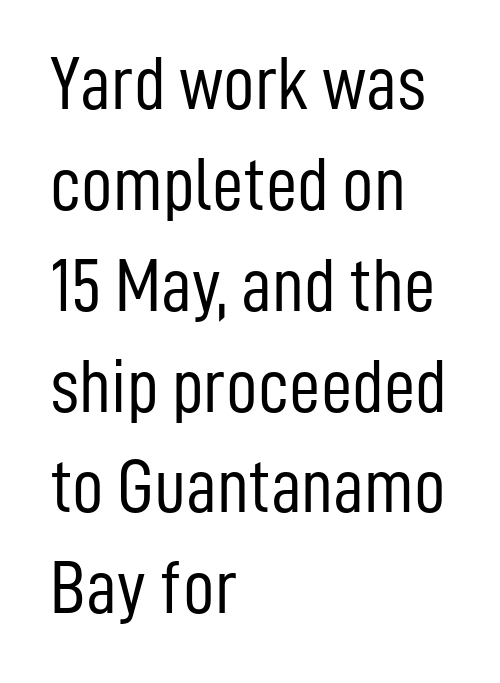
Here the designer chose a conventional face with non-uniform glyph widths. Clear beneath every line of the passage. The font sits on the lighter half of the weight spectrum, regular included. These lines are set flush left with a ragged right edge.
